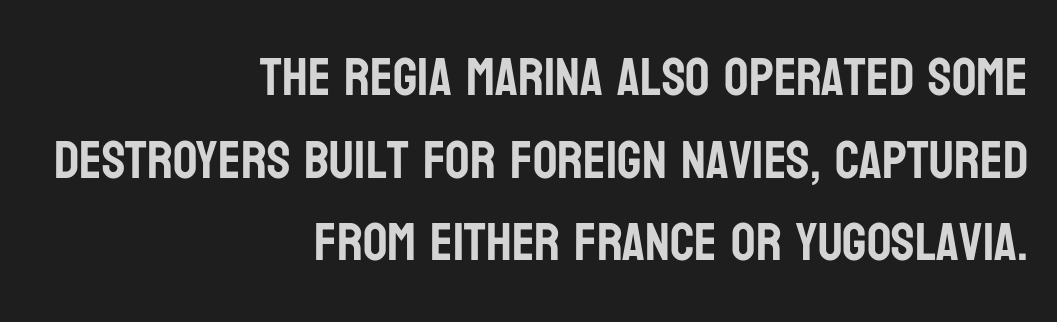
The image shows 54 px condensed sans-serif type, upright; set right-aligned, normal line spacing (1.53x), normal letter spacing, not underlined; low stroke contrast and a large x-height.
